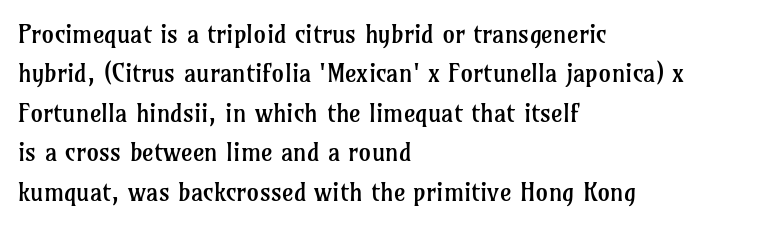
This block has exactly the height ordinary leading produces. Heft: none added — not bold. The face used here is rendered with its standard letterfit. Horizontally, the lines are justified to the leading edge only.
